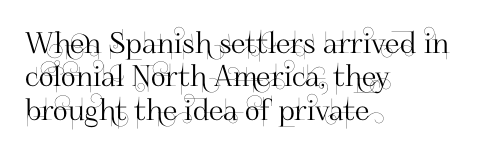
The image shows 29 px sans-serif type, upright; set left-aligned, tight line spacing (1.15x), normal letter spacing, not underlined; high stroke contrast and a small x-height.
